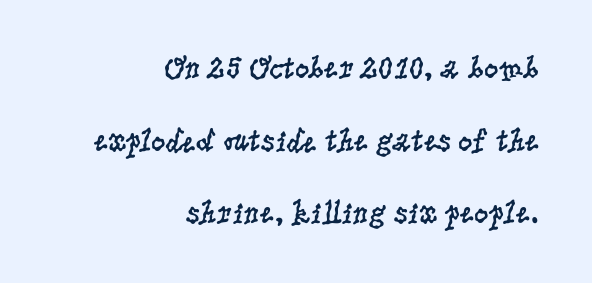
The rendering shows small feet on the letterforms — a serif design. Default kerning and tracking; the words read as compact shapes. All the whitespace from short lines collects on the left. These lines stand farther apart than default settings would place them.
